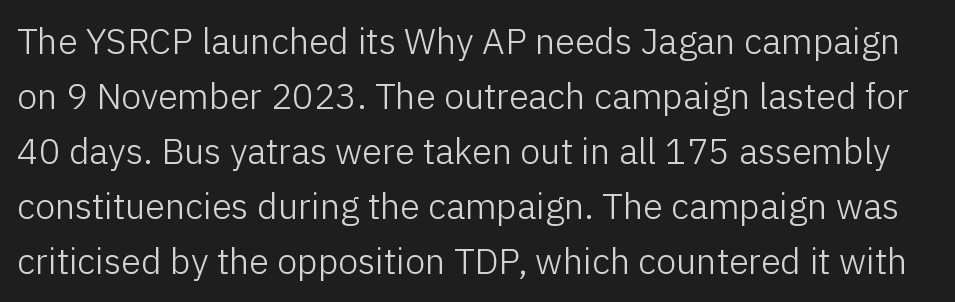
{"serif": "no", "italic": "no", "bold": "no", "weight": "light", "width": "normal", "stroke_contrast": "low", "x_height": "medium", "monospaced": "no", "underline": "no", "line_spacing": "normal", "line_spacing_ratio": 1.53, "letter_spacing": "normal", "letter_spacing_em": 0.0, "glyph_px": 36}
